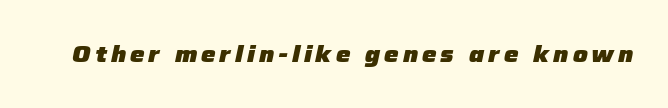
{"italic": "yes", "lean": "right", "slant_degrees": 12, "bold": "yes", "underline": "no", "glyph_px": 23}
